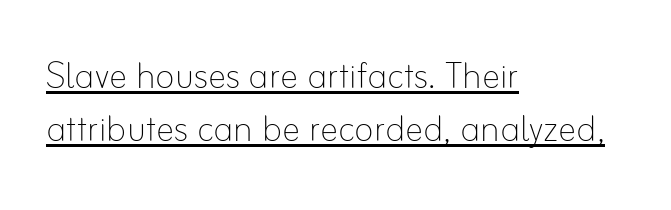
{"italic": "no", "bold": "no", "weight": "thin", "width": "normal", "stroke_contrast": "low", "x_height": "small", "monospaced": "no", "underline": "yes", "align": "left", "line_spacing": "tight", "line_spacing_ratio": 1.15, "letter_spacing": "normal", "letter_spacing_em": 0.0, "glyph_px": 46}
